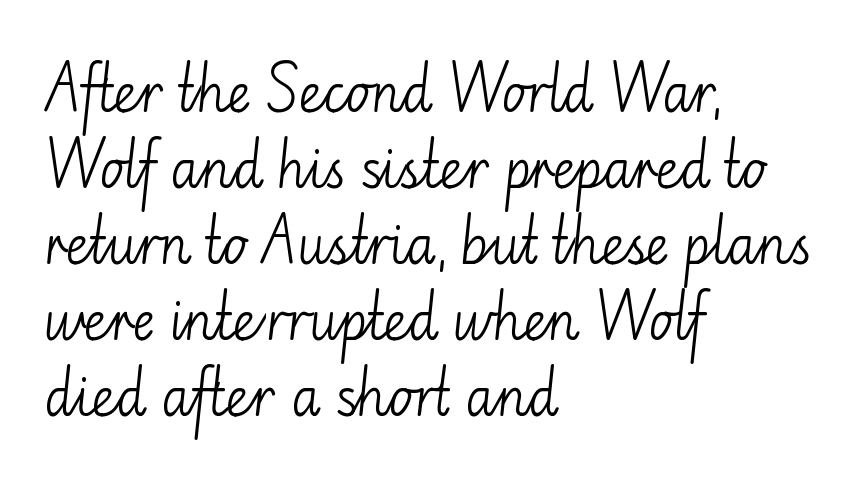
Looks like regular typesetting: each glyph gets only the width it needs. The cut favours lightness, reaching ordinary text weight at its darkest. Default kerning and tracking; the words read as compact shapes. The glyphs are unaccompanied by any horizontal stroke below them. The rendering uses a moderate line-height, typical for paragraphs. These lines are composed in type without serifs.
